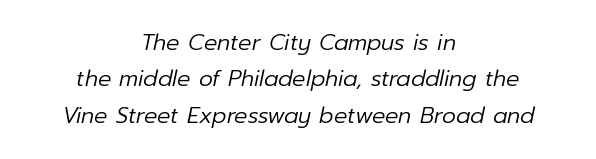
{"italic": "yes", "lean": "right", "slant_degrees": 12, "bold": "no", "underline": "no", "align": "center", "line_spacing": "normal", "line_spacing_ratio": 1.65, "letter_spacing": "normal", "letter_spacing_em": 0.0, "glyph_px": 22}
